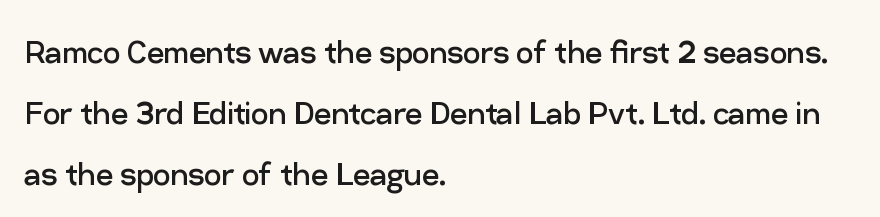
What's the leading like? Ordinary, nothing unusual. Spacing verdict: proportional, widths tailored to each character. Words appear dense and cohesive because spacing is normal. This is roman type, the default non-slanted kind.
